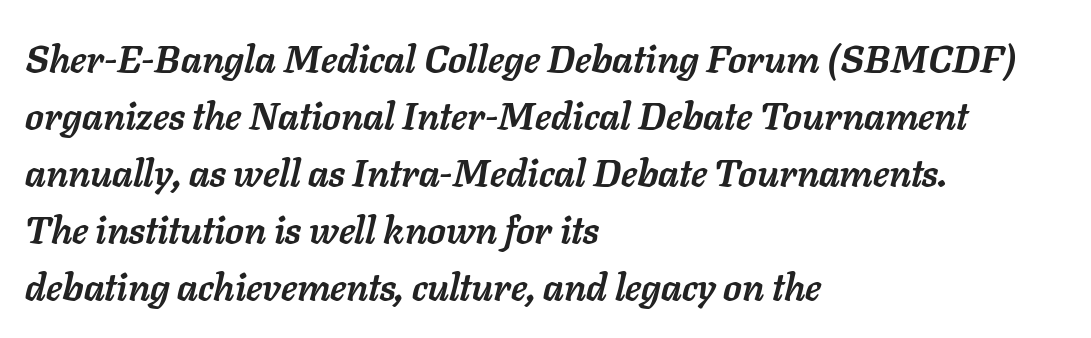
The image shows 38 px semibold type, italic (leaning right); set left-aligned, normal line spacing (1.5x), normal letter spacing, not underlined; low stroke contrast and a medium x-height.
